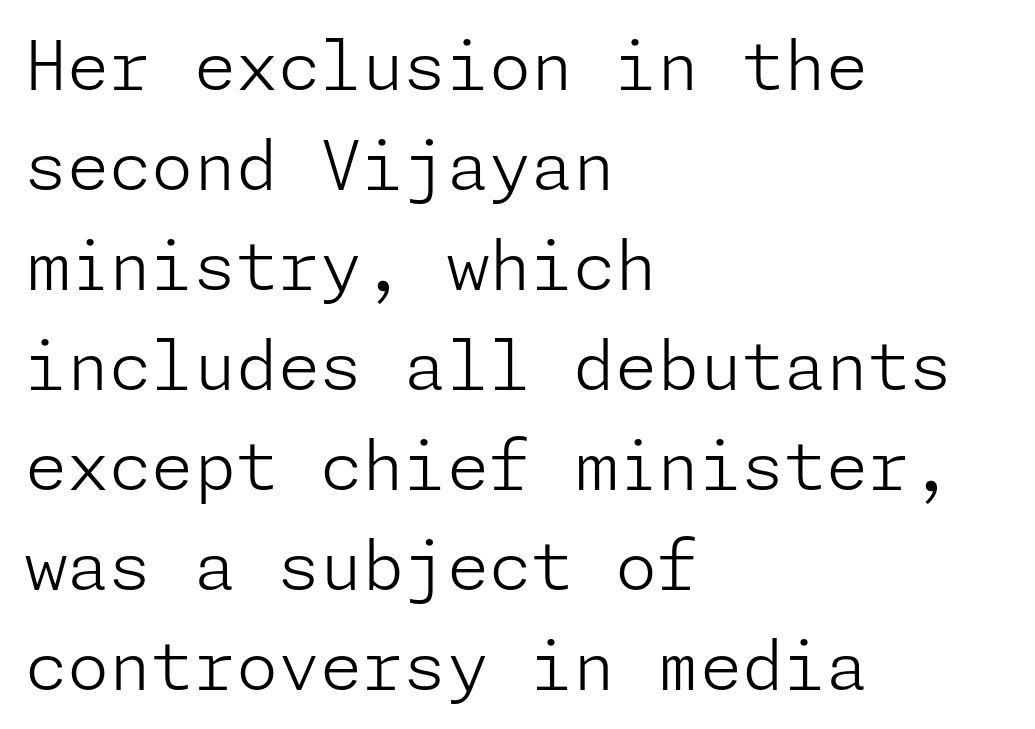
{"serif": "no", "italic": "no", "bold": "no", "weight": "light", "width": "normal", "stroke_contrast": "low", "x_height": "medium", "underline": "no", "align": "left", "line_spacing": "normal", "line_spacing_ratio": 1.47, "letter_spacing": "normal", "letter_spacing_em": 0.0, "glyph_px": 68}
